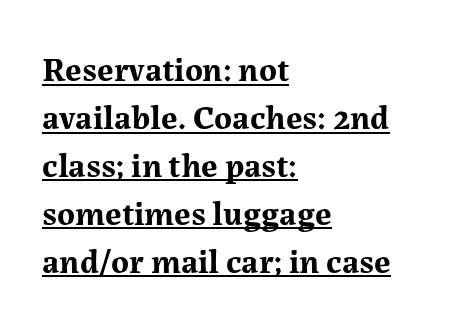
{"serif": "yes", "italic": "no", "bold": "yes", "weight": "bold", "width": "normal", "stroke_contrast": "medium", "x_height": "medium", "monospaced": "no", "underline": "yes", "align": "left", "line_spacing": "normal", "line_spacing_ratio": 1.41, "letter_spacing": "normal", "letter_spacing_em": 0.0, "glyph_px": 34}
